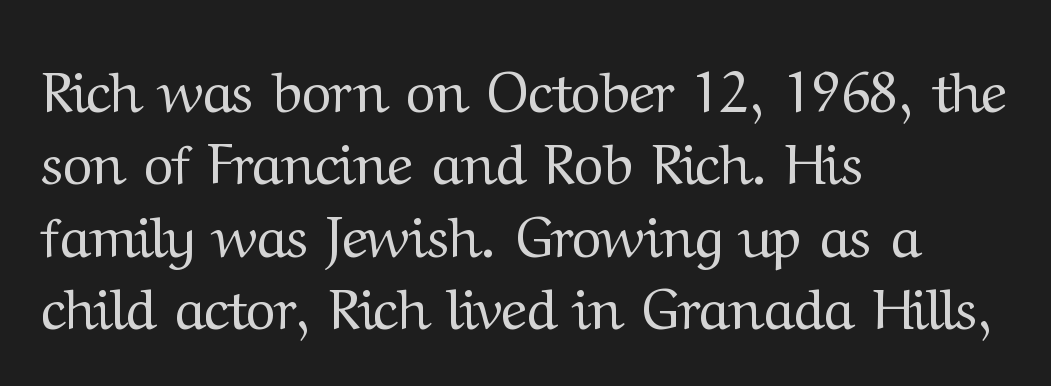
Q: Is the text bold? A: No.
Q: Is the text italic (slanted)? A: No, it is upright.
Q: Is the typeface a serif or a sans-serif typeface? A: Serif.
Q: Is the text underlined? A: No.
Q: How is the paragraph aligned? A: Left-aligned.
Q: Is the spacing between letters normal or unusually wide? A: Normal.
Q: Is the spacing between lines tight, normal or loose? A: Normal.
Q: Width (condensed, normal, or wide)? A: Normal.
Q: Stroke contrast? A: Medium.
Q: x-height? A: Medium.
Q: Monospaced? A: No.
